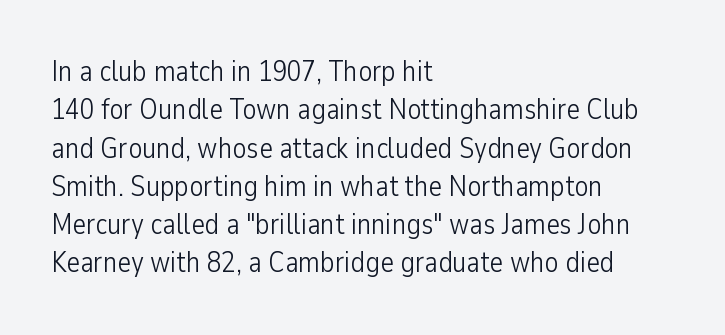
The typesetting does not lean heavy: it is not bold. Words float on clear page, feet unadorned. One-word summary of the alignment: left. Is there any slant? The stems are plumb.
